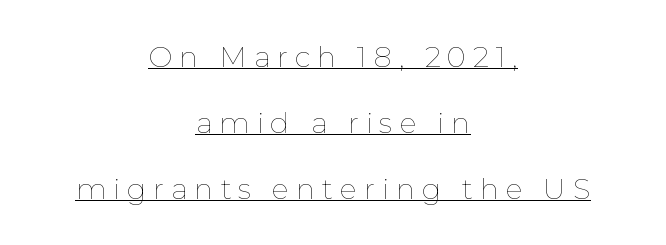
Q: Is the text bold? A: No.
Q: Is the text italic (slanted)? A: No, it is upright.
Q: Is the text underlined? A: Yes.
Q: How is the paragraph aligned? A: Centered.
Q: Is the spacing between letters normal or unusually wide? A: Unusually wide.
Q: Is the spacing between lines tight, normal or loose? A: Loose.
Q: Width (condensed, normal, or wide)? A: Normal.
Q: Stroke contrast? A: Low.
Q: x-height? A: Medium.
Q: Monospaced? A: No.
